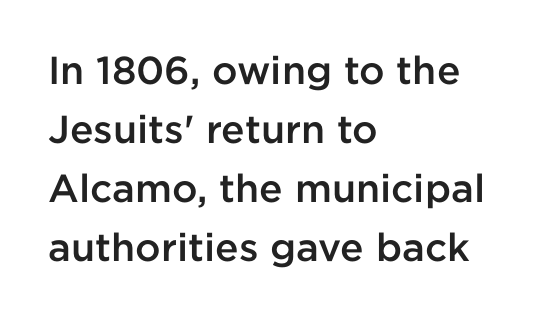
Q: Is the text bold? A: Semi-bold.
Q: Is the text italic (slanted)? A: No, it is upright.
Q: Is the typeface a serif or a sans-serif typeface? A: Sans-serif.
Q: Is the text underlined? A: No.
Q: How is the paragraph aligned? A: Left-aligned.
Q: Is the spacing between letters normal or unusually wide? A: Normal.
Q: Is the spacing between lines tight, normal or loose? A: Normal.
Q: Width (condensed, normal, or wide)? A: Normal.
Q: Stroke contrast? A: Low.
Q: x-height? A: Medium.
Q: Monospaced? A: No.
